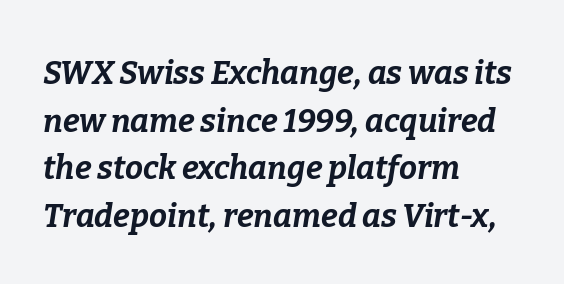
{"italic": "yes", "lean": "right", "slant_degrees": 9, "bold": "yes", "weight": "bold", "width": "normal", "stroke_contrast": "low", "x_height": "medium", "monospaced": "no", "underline": "no", "align": "left", "line_spacing": "normal", "line_spacing_ratio": 1.49, "letter_spacing": "normal", "letter_spacing_em": 0.0, "glyph_px": 32}
